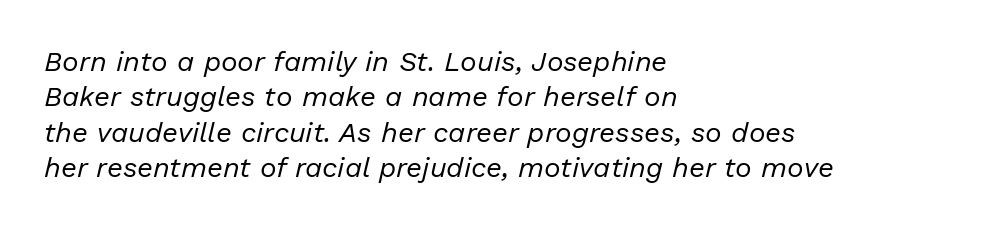
{"italic": "yes", "lean": "right", "slant_degrees": 13, "bold": "no", "weight": "regular", "width": "normal", "stroke_contrast": "low", "x_height": "medium", "monospaced": "no", "underline": "no", "align": "left", "line_spacing": "normal", "line_spacing_ratio": 1.26, "letter_spacing": "normal", "letter_spacing_em": 0.0, "glyph_px": 28}
